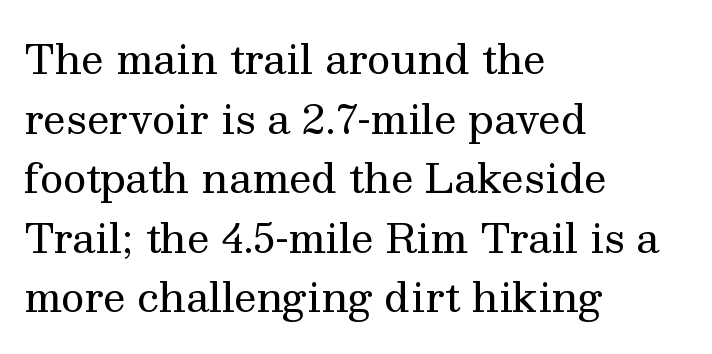
{"serif": "yes", "italic": "no", "bold": "no", "weight": "regular", "width": "normal", "stroke_contrast": "medium", "x_height": "medium", "monospaced": "no", "underline": "no", "align": "left", "line_spacing": "normal", "line_spacing_ratio": 1.49, "letter_spacing": "normal", "letter_spacing_em": 0.0, "glyph_px": 40}
